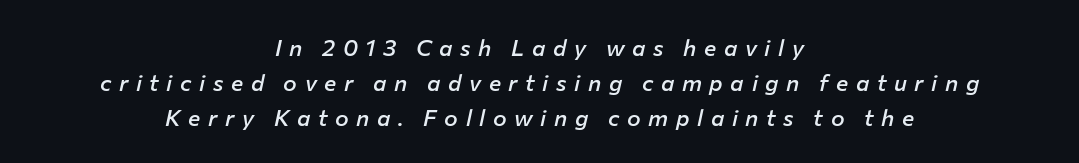
The image shows 23 px text type, italic (leaning right); set centered, normal line spacing (1.52x), unusually wide letter spacing (+0.33 em), not underlined.
